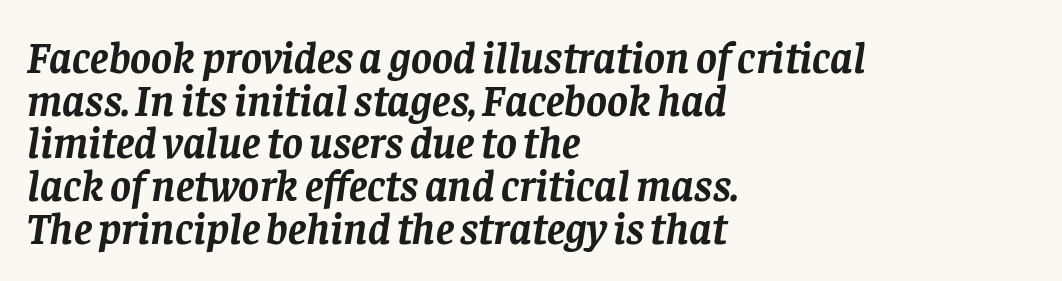
{"serif": "yes", "italic": "yes", "lean": "right", "slant_degrees": 8, "bold": "yes", "weight": "semibold", "width": "normal", "stroke_contrast": "low", "x_height": "large", "monospaced": "no", "underline": "no", "align": "left", "line_spacing": "tight", "line_spacing_ratio": 0.97, "letter_spacing": "normal", "letter_spacing_em": 0.0, "glyph_px": 44}
